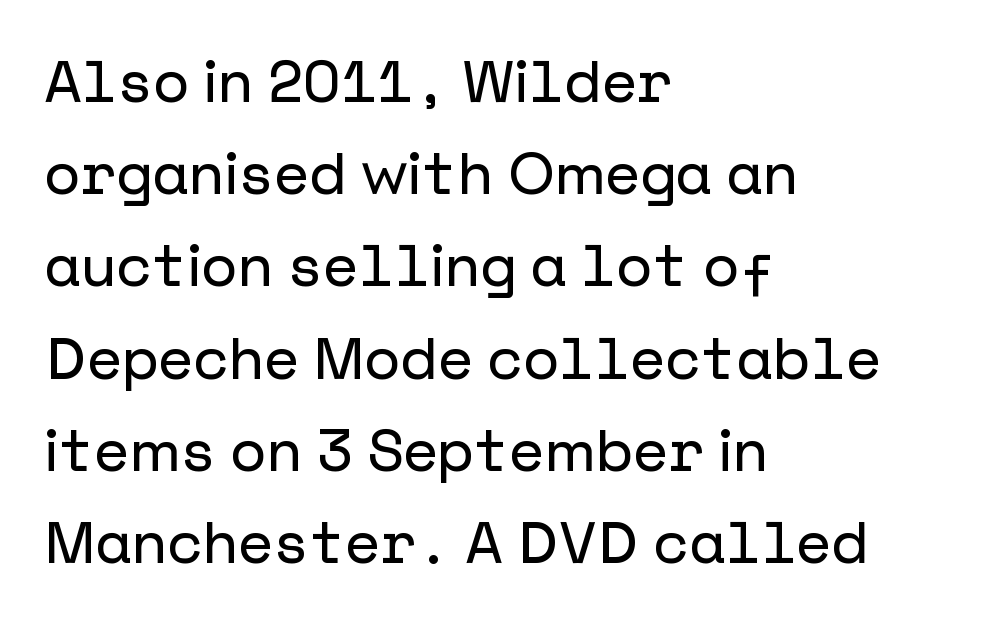
The image shows 58 px sans-serif type, upright; set left-aligned, normal line spacing (1.59x), normal letter spacing, not underlined; low stroke contrast and a medium x-height.
